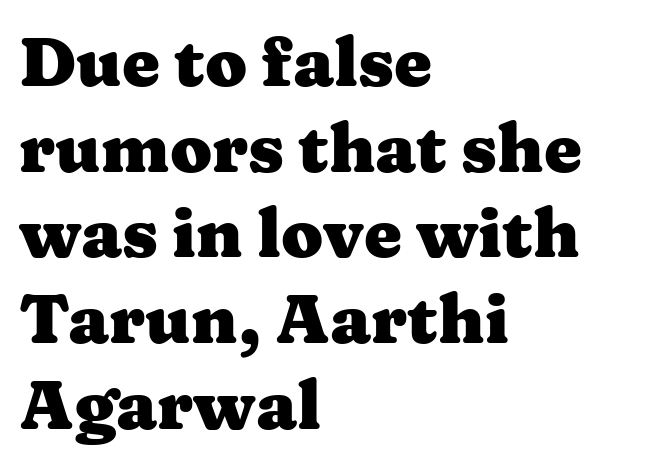
{"serif": "yes", "italic": "no", "bold": "yes", "weight": "heavy", "width": "wide", "stroke_contrast": "medium", "x_height": "medium", "monospaced": "no", "underline": "no", "align": "left", "line_spacing": "normal", "line_spacing_ratio": 1.26, "letter_spacing": "normal", "letter_spacing_em": 0.0, "glyph_px": 68}
